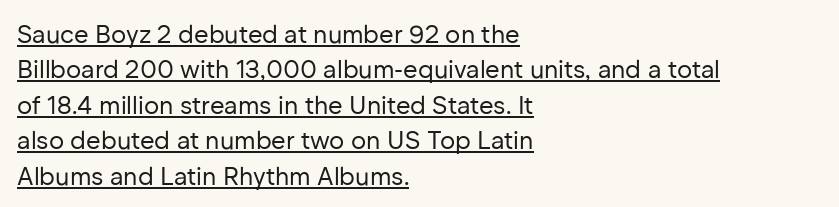
Q: Is the text bold? A: No.
Q: Is the text italic (slanted)? A: No, it is upright.
Q: Is the text underlined? A: Yes.
Q: How is the paragraph aligned? A: Left-aligned.
Q: Is the spacing between letters normal or unusually wide? A: Normal.
Q: Is the spacing between lines tight, normal or loose? A: Normal.
